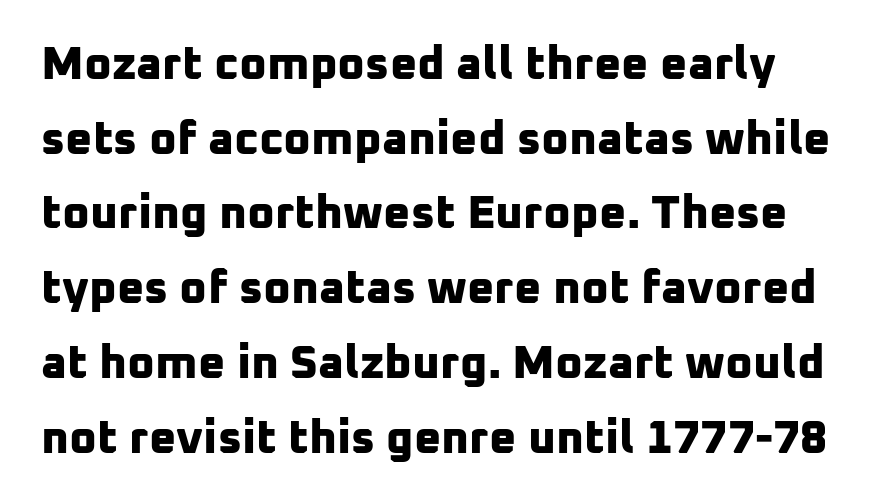
Q: Is the text bold? A: Yes.
Q: Is the typeface a serif or a sans-serif typeface? A: Sans-serif.
Q: Is the text underlined? A: No.
Q: Is the spacing between letters normal or unusually wide? A: Normal.
Q: Is the spacing between lines tight, normal or loose? A: Normal.
Q: Width (condensed, normal, or wide)? A: Normal.
Q: Stroke contrast? A: Low.
Q: x-height? A: Medium.
Q: Monospaced? A: No.
